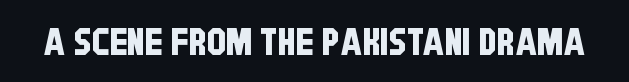
The image shows 38 px condensed sans-serif type; set normal letter spacing, not underlined; low stroke contrast and a large x-height.
